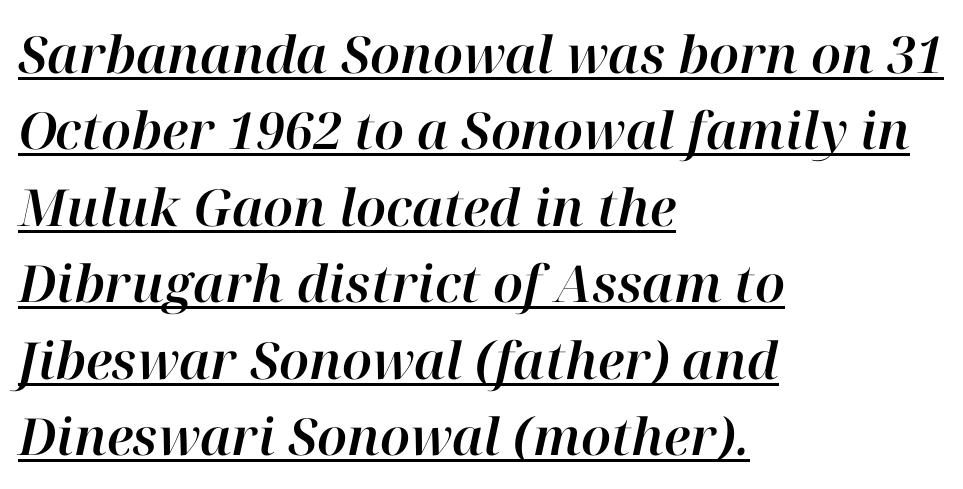
The image shows 51 px text type, italic (leaning right); set left-aligned, normal line spacing (1.5x), normal letter spacing, underlined; high stroke contrast and a medium x-height.
